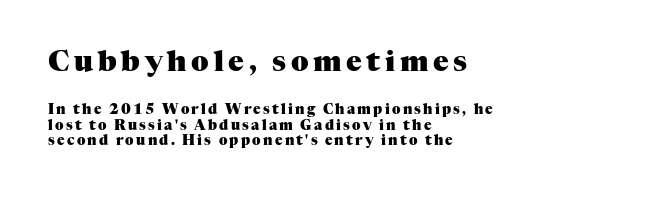
Each new line begins almost immediately beneath the previous one. No word sits above an underline. Leftover space on each line is placed entirely after the last word. This sample has the flowing, uneven cadence of proportional lettering. This sample uses an upright cut, with every glyph sitting square on the baseline. Weight check: bold — yes, fully.
